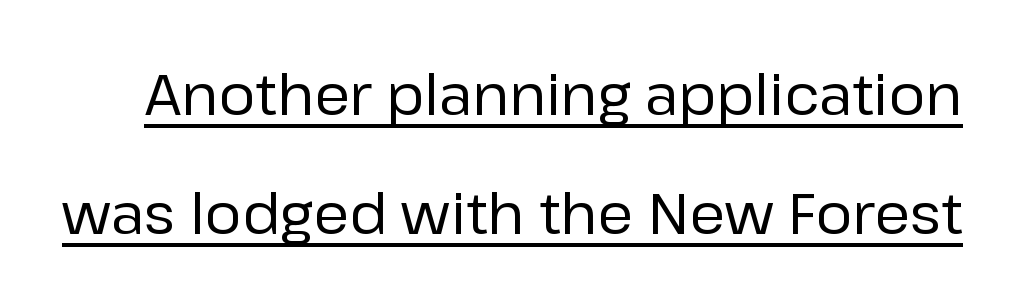
Q: Is the text bold? A: No.
Q: Is the text italic (slanted)? A: No, it is upright.
Q: Is the typeface a serif or a sans-serif typeface? A: Sans-serif.
Q: Is the text underlined? A: Yes.
Q: Is the spacing between letters normal or unusually wide? A: Normal.
Q: Is the spacing between lines tight, normal or loose? A: Loose.
Q: Width (condensed, normal, or wide)? A: Normal.
Q: Stroke contrast? A: Low.
Q: x-height? A: Medium.
Q: Monospaced? A: No.
